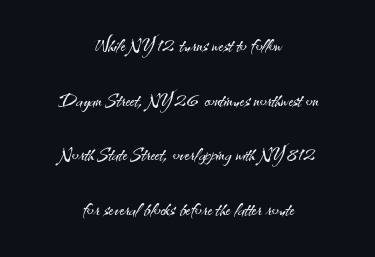
The image shows 25 px text type; set centered, loose line spacing (2.19x), normal letter spacing, not underlined.
